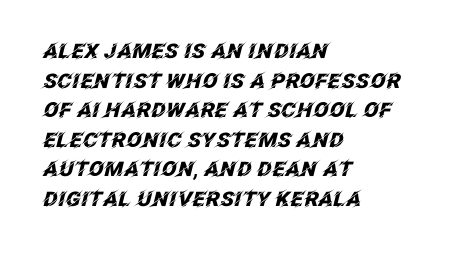
The image shows 20 px bold type, italic (leaning right); set left-aligned, normal line spacing (1.48x), normal letter spacing, not underlined.
